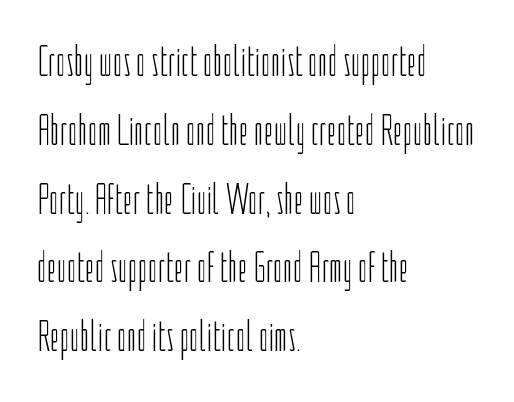
{"serif": "no", "italic": "no", "bold": "no", "weight": "light", "width": "condensed", "stroke_contrast": "low", "x_height": "medium", "monospaced": "no", "underline": "no", "align": "left", "line_spacing": "normal", "line_spacing_ratio": 1.6, "letter_spacing": "normal", "letter_spacing_em": 0.0, "glyph_px": 43}
